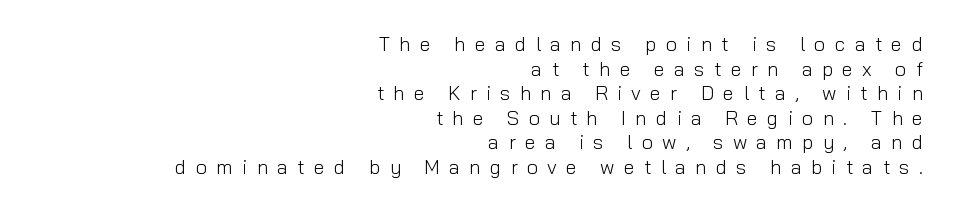
The image shows 20 px text type, upright; set right-aligned, line spacing 1.23x, unusually wide letter spacing (+0.46 em), not underlined.
